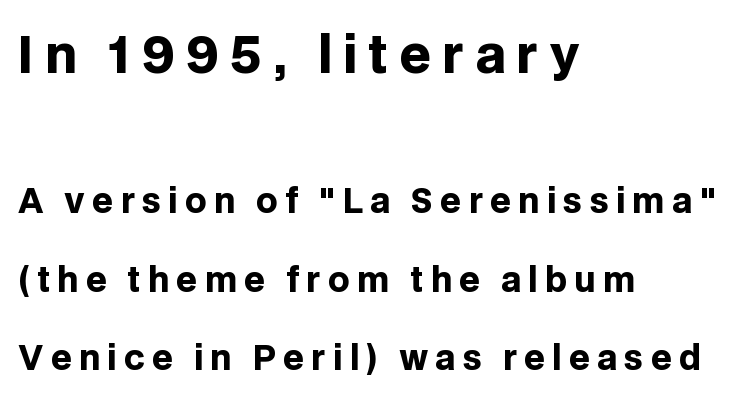
{"serif": "no", "italic": "no", "bold": "yes", "weight": "heavy", "width": "normal", "stroke_contrast": "low", "x_height": "large", "monospaced": "no", "underline": "no", "align": "left", "line_spacing": "loose", "line_spacing_ratio": 2.37, "letter_spacing": "wide", "letter_spacing_em": 0.22, "larger_block": "first", "size_ratio": 1.52, "glyph_px": 50}
